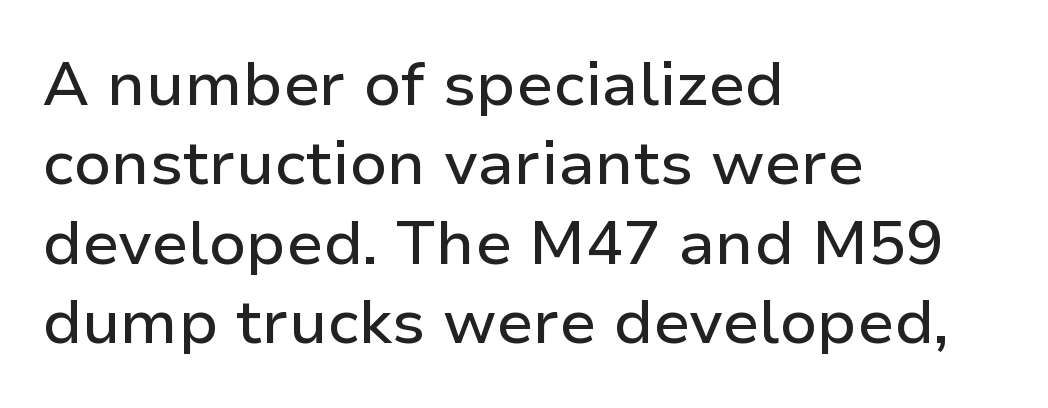
Q: Is the text italic (slanted)? A: No, it is upright.
Q: Is the typeface a serif or a sans-serif typeface? A: Sans-serif.
Q: Is the text underlined? A: No.
Q: How is the paragraph aligned? A: Left-aligned.
Q: Is the spacing between letters normal or unusually wide? A: Normal.
Q: Is the spacing between lines tight, normal or loose? A: Normal.
Q: Width (condensed, normal, or wide)? A: Normal.
Q: Stroke contrast? A: Low.
Q: x-height? A: Medium.
Q: Monospaced? A: No.
